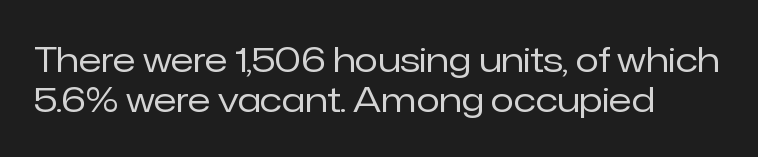
The glyphs in this specimen are sans serif. Posture: upright roman. The glyphs are unaccompanied by any horizontal stroke below them. The passage shown is not bold in any degree.
